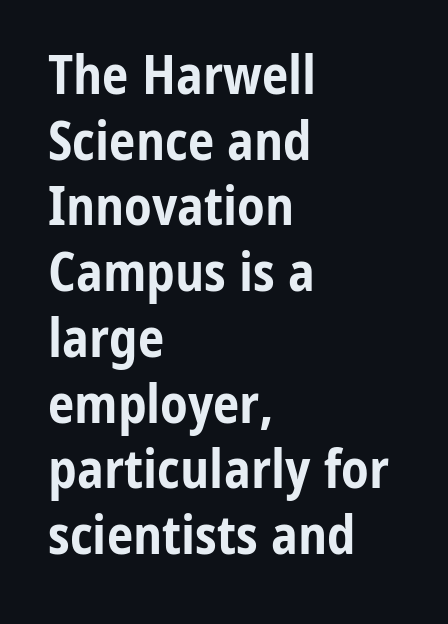
The image shows 53 px bold, condensed sans-serif type, upright; set left-aligned, line spacing 1.24x, normal letter spacing, not underlined; low stroke contrast and a medium x-height.
